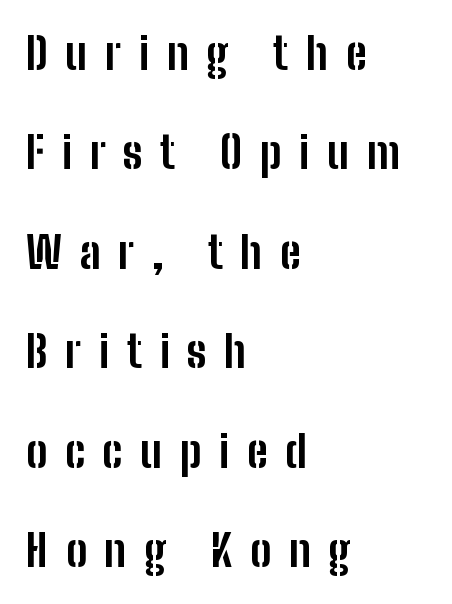
The image shows 44 px bold, condensed sans-serif type, upright; set left-aligned, loose line spacing (2.26x), unusually wide letter spacing (+0.4 em), not underlined; low stroke contrast and a medium x-height.
